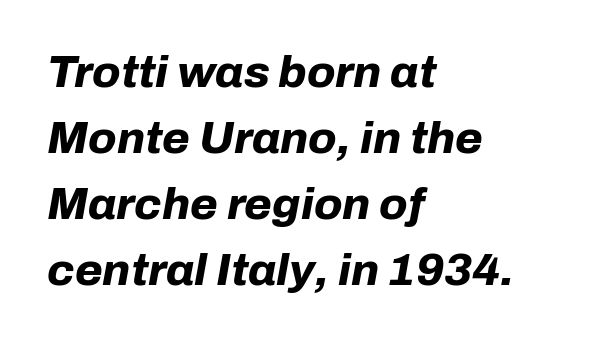
Teacher's note: observe the even left margin — that is flush-left alignment. If you measured baseline to baseline, you'd find a middling distance. Check the space under the baseline: it is left empty. Notice how thick the strokes are: this is what a full bold looks like.
